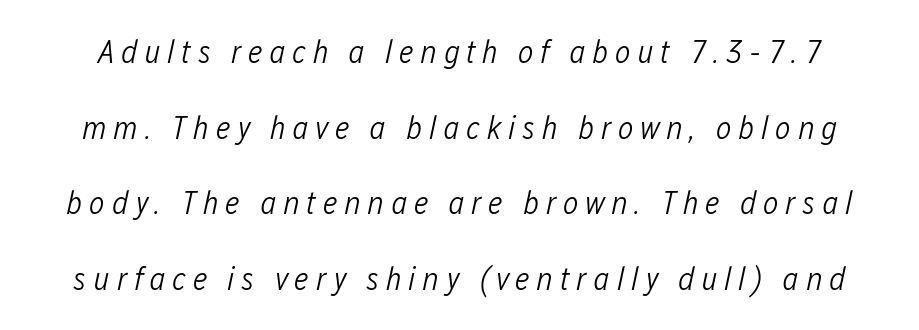
The image shows 33 px light, condensed type, italic (leaning right); set loose line spacing (2.29x), unusually wide letter spacing (+0.2 em), not underlined; low stroke contrast and a medium x-height.
